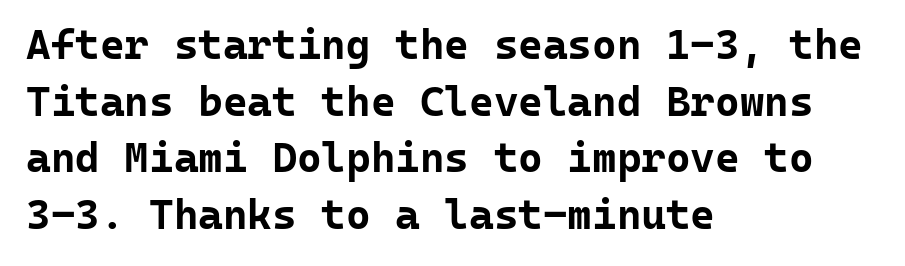
Q: Is the text bold? A: Yes.
Q: Is the text italic (slanted)? A: No, it is upright.
Q: Is the typeface a serif or a sans-serif typeface? A: Sans-serif.
Q: Is the text underlined? A: No.
Q: How is the paragraph aligned? A: Left-aligned.
Q: Is the spacing between letters normal or unusually wide? A: Normal.
Q: Is the spacing between lines tight, normal or loose? A: Normal.
Q: Width (condensed, normal, or wide)? A: Normal.
Q: Stroke contrast? A: Low.
Q: x-height? A: Medium.
Q: Monospaced? A: Yes.
